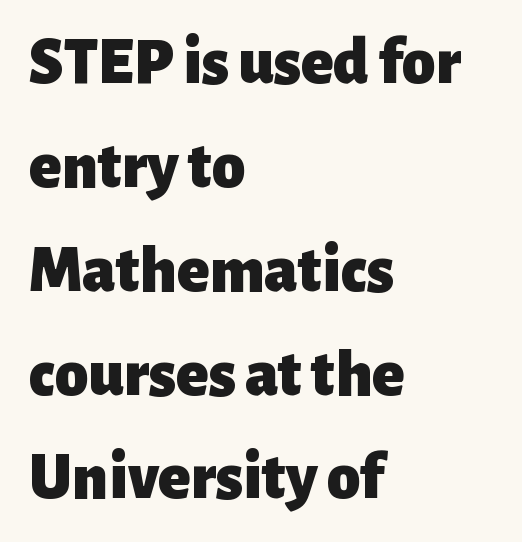
{"serif": "no", "italic": "no", "bold": "yes", "weight": "heavy", "width": "normal", "stroke_contrast": "low", "x_height": "medium", "monospaced": "no", "underline": "no", "align": "left", "line_spacing": "normal", "line_spacing_ratio": 1.55, "letter_spacing": "normal", "letter_spacing_em": 0.0, "glyph_px": 67}
